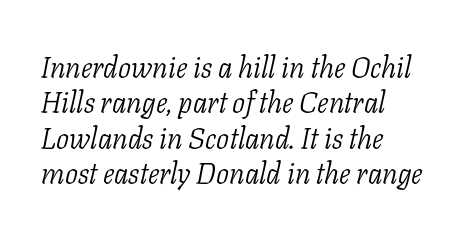
The image shows 29 px light serif type, italic (leaning right); set left-aligned, line spacing 1.22x, normal letter spacing, not underlined; low stroke contrast and a medium x-height.
